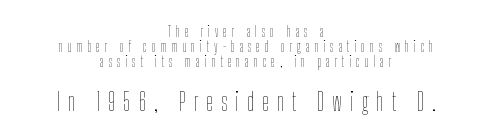
Q: Is the text bold? A: No.
Q: Is the text italic (slanted)? A: No, it is upright.
Q: Is the text underlined? A: No.
Q: How is the paragraph aligned? A: Centered.
Q: Is the spacing between letters normal or unusually wide? A: Unusually wide.
Q: Is the spacing between lines tight, normal or loose? A: Tight.
Q: Which block of text is set in a larger size, the first (top) or the second (bottom)? A: The second (bottom) one.
